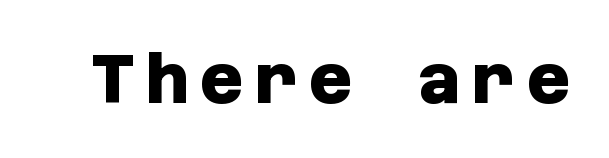
{"serif": "no", "bold": "yes", "weight": "heavy", "width": "normal", "stroke_contrast": "low", "x_height": "large", "underline": "no", "glyph_px": 68}
